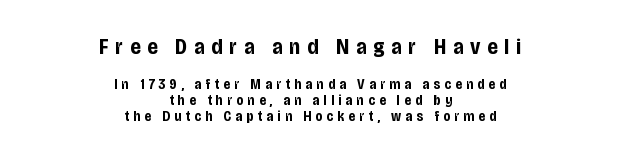
Q: Is the text bold? A: Yes.
Q: Is the text italic (slanted)? A: No, it is upright.
Q: Is the text underlined? A: No.
Q: How is the paragraph aligned? A: Centered.
Q: Is the spacing between letters normal or unusually wide? A: Unusually wide.
Q: Is the spacing between lines tight, normal or loose? A: Tight.
Q: Which block of text is set in a larger size, the first (top) or the second (bottom)? A: The first (top) one.
